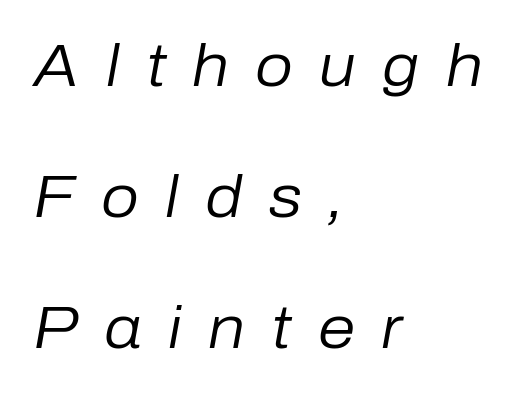
Just letters on the line, the space beneath them empty. If you measured baseline to baseline, you'd find a long distance. Bold? No — there's no thickening of the strokes. If you drew a ruler down the left edge, every line would touch it. The text carries the slant typical of an italic or oblique font. In terms of letterspacing, this is a distinctly airy, spread setting.
